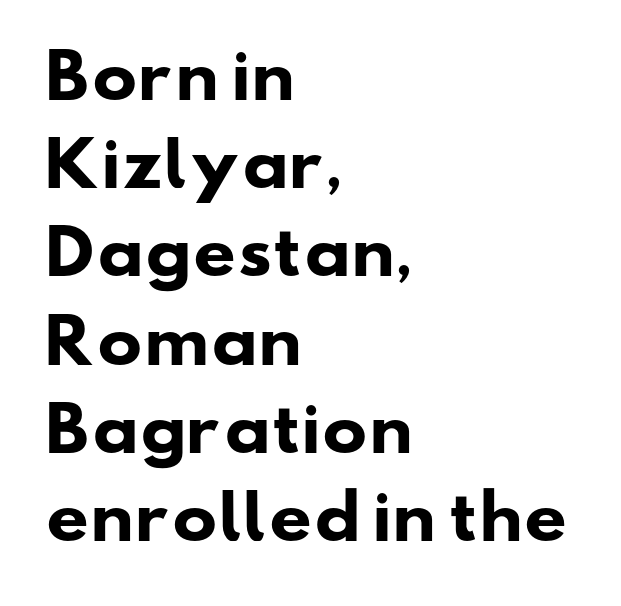
The specimen omits any rule beneath the text block's lines. Caption: multi-line text, flush left, ragged right. One glance says typical: line gaps are just what's usual. Strokes here are thick enough to call this a true bold. A typesetter would label this face a sans.
